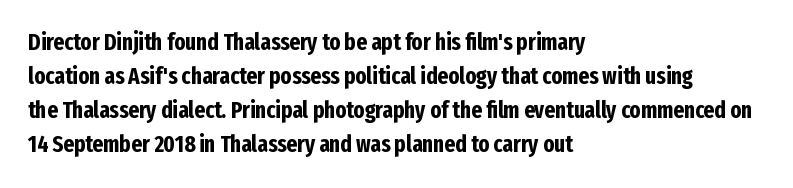
The image shows 23 px bold type, upright; set left-aligned, normal line spacing (1.48x), normal letter spacing, not underlined.
